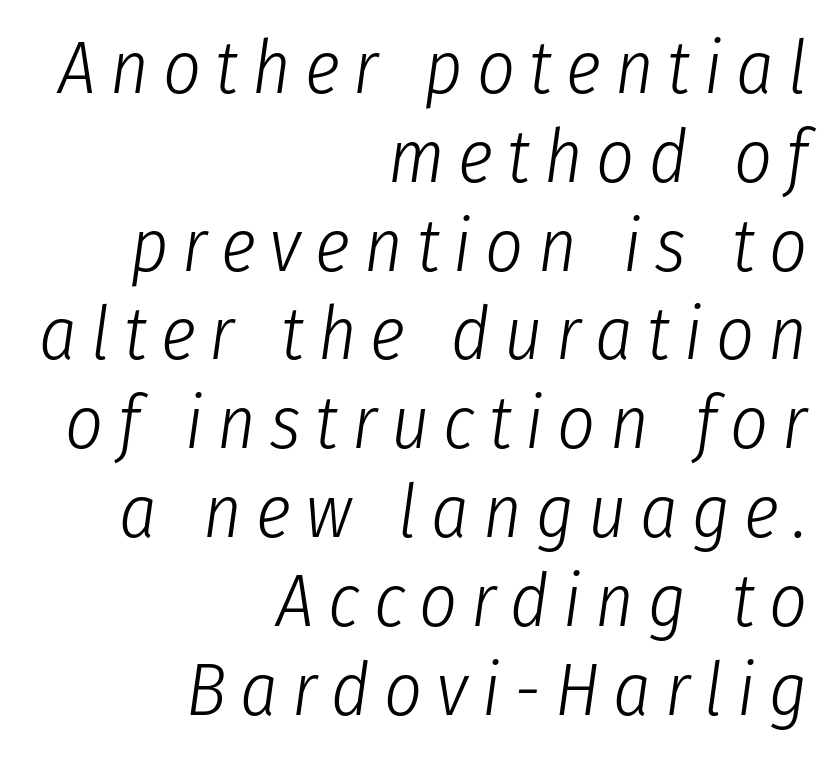
The image shows 74 px light, condensed type, italic (leaning right); set right-aligned, line spacing 1.2x, not underlined; low stroke contrast and a medium x-height.
